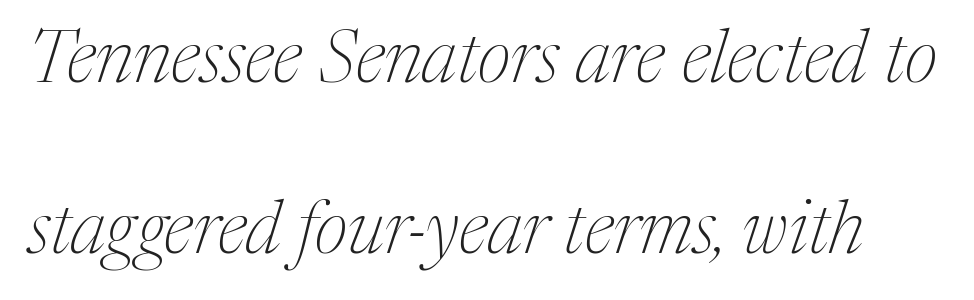
The letterforms sit shoulder to shoulder at normal distance. The axis of the letterforms is tilted away from vertical. Any mark beneath the type? The region is blank. Interline gaps are noticeably wide in this sample.
